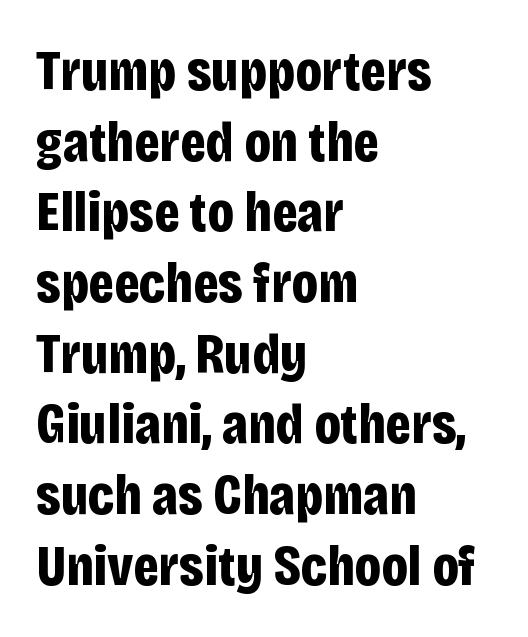
The image shows 57 px bold, condensed sans-serif type, upright; set left-aligned, line spacing 1.24x, normal letter spacing, not underlined; low stroke contrast and a large x-height.
